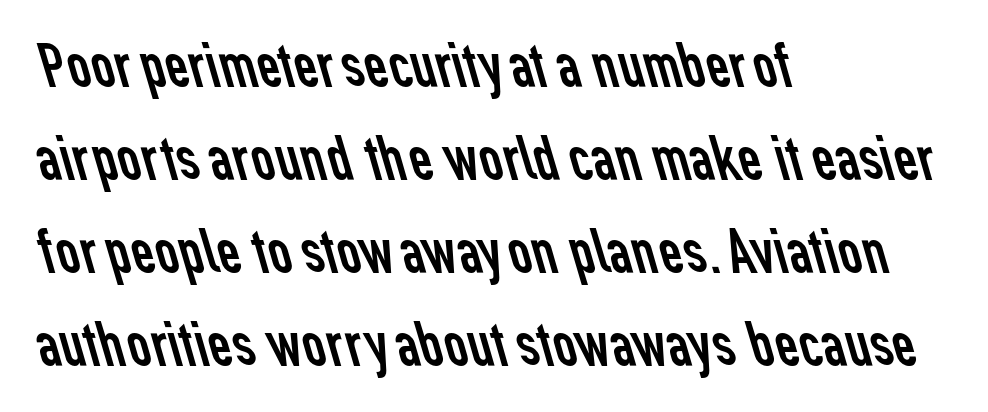
How are the letters spaced? Ordinarily, with no added tracking. This sample uses a sans-serif face. The font is comparable to plain body text, perhaps lighter. The rendering uses natural spacing where letterforms have individual widths. Which margin do the lines hug? The left one — the right edge is uneven.
